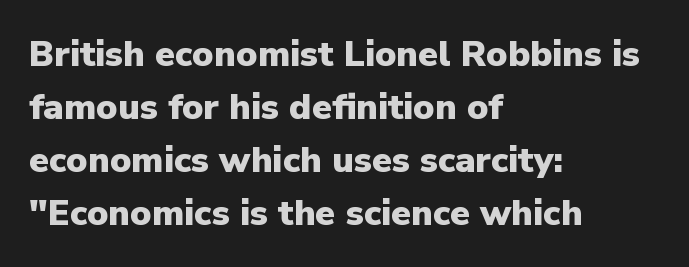
{"serif": "no", "italic": "no", "bold": "yes", "weight": "heavy", "width": "normal", "stroke_contrast": "low", "x_height": "medium", "monospaced": "no", "underline": "no", "align": "left", "line_spacing": "normal", "line_spacing_ratio": 1.47, "letter_spacing": "normal", "letter_spacing_em": 0.0, "glyph_px": 36}
